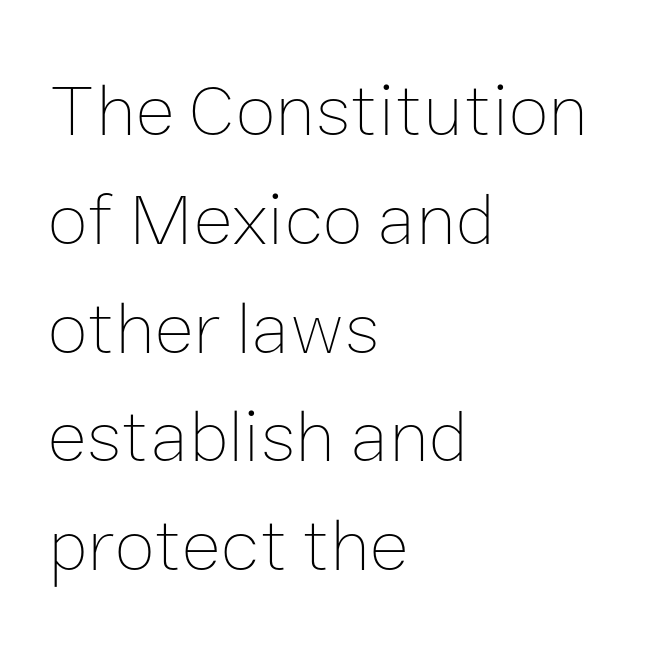
Q: Is the text bold? A: No.
Q: Is the text italic (slanted)? A: No, it is upright.
Q: Is the text underlined? A: No.
Q: How is the paragraph aligned? A: Left-aligned.
Q: Is the spacing between letters normal or unusually wide? A: Normal.
Q: Is the spacing between lines tight, normal or loose? A: Normal.
Q: Width (condensed, normal, or wide)? A: Normal.
Q: Stroke contrast? A: Low.
Q: x-height? A: Medium.
Q: Monospaced? A: No.
